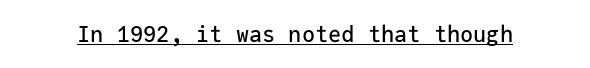
Compared with typical body copy, the letter spacing here is the same. Honestly, the underline is the first thing you notice here. No italicization has been applied; the sample stays upright.
